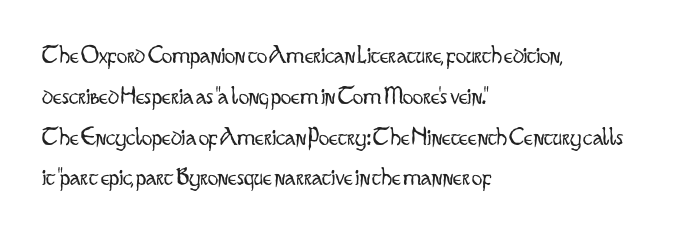
{"italic": "no", "bold": "no", "underline": "no", "align": "left", "line_spacing": "normal", "line_spacing_ratio": 1.57, "letter_spacing": "normal", "letter_spacing_em": 0.0, "glyph_px": 26}
